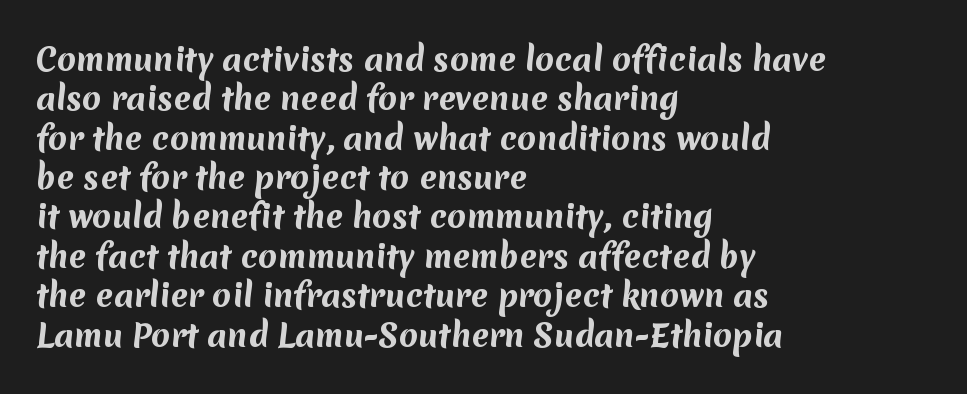
The image shows 31 px bold sans-serif type; set left-aligned, normal line spacing (1.27x), normal letter spacing, not underlined; medium stroke contrast and a medium x-height.
